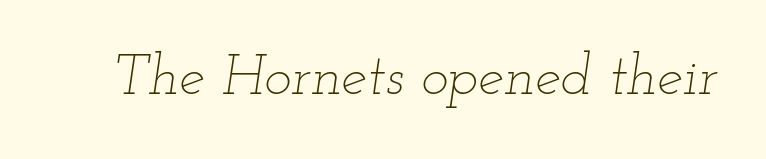
{"italic": "yes", "lean": "right", "slant_degrees": 12, "bold": "no", "weight": "thin", "width": "wide", "stroke_contrast": "low", "x_height": "small", "monospaced": "no", "underline": "no", "letter_spacing": "normal", "letter_spacing_em": 0.0, "glyph_px": 58}
